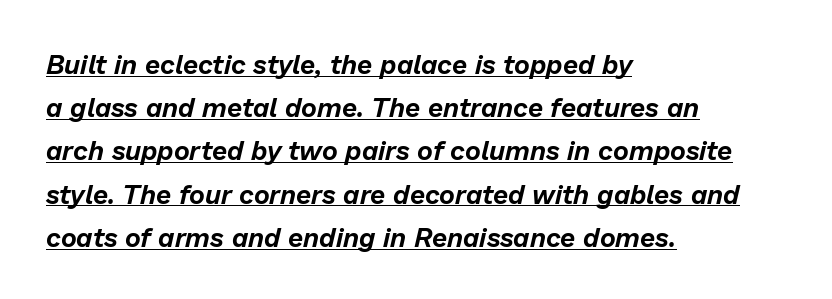
{"italic": "yes", "lean": "right", "slant_degrees": 13, "underline": "yes", "align": "left", "line_spacing": "normal", "line_spacing_ratio": 1.6, "letter_spacing": "normal", "letter_spacing_em": 0.0, "glyph_px": 27}
